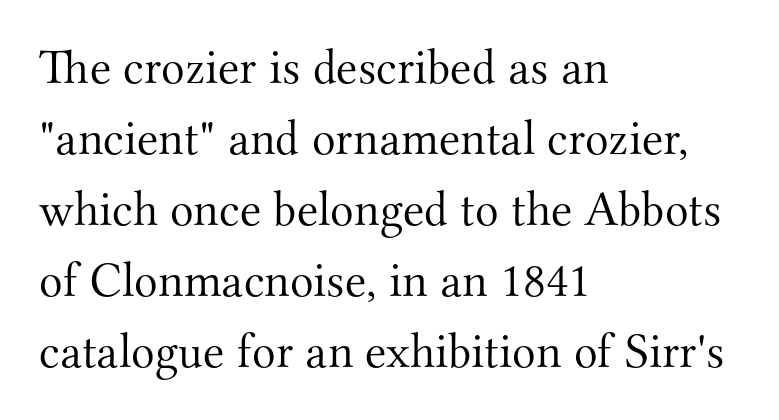
All the whitespace from short lines collects on the right. No chunkiness to these letters — they're not bold. Proportional: the letters do not fall into vertical columns. One glance says typical: line gaps are just what's usual. The typography opts for an upright posture over an oblique one.
